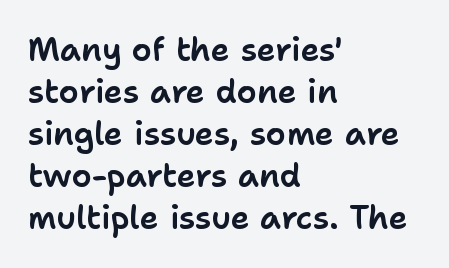
Q: Is the text italic (slanted)? A: No, it is upright.
Q: Is the typeface a serif or a sans-serif typeface? A: Sans-serif.
Q: Is the text underlined? A: No.
Q: How is the paragraph aligned? A: Left-aligned.
Q: Is the spacing between letters normal or unusually wide? A: Normal.
Q: Is the spacing between lines tight, normal or loose? A: Normal.
Q: Width (condensed, normal, or wide)? A: Normal.
Q: Stroke contrast? A: Low.
Q: x-height? A: Medium.
Q: Monospaced? A: No.
